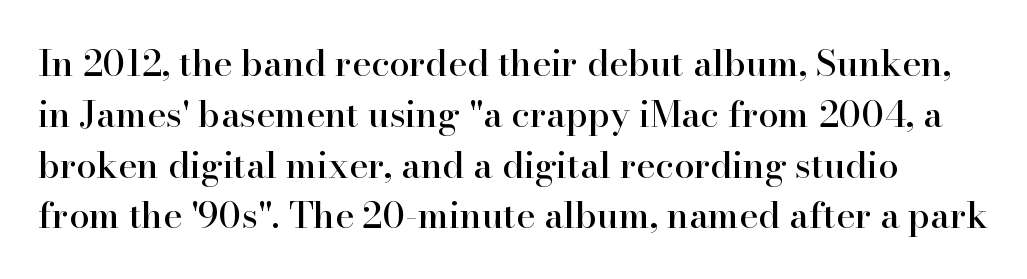
Q: Is the text italic (slanted)? A: No, it is upright.
Q: Is the typeface a serif or a sans-serif typeface? A: Serif.
Q: Is the text underlined? A: No.
Q: Is the spacing between letters normal or unusually wide? A: Normal.
Q: Is the spacing between lines tight, normal or loose? A: Normal.
Q: Width (condensed, normal, or wide)? A: Normal.
Q: Stroke contrast? A: High.
Q: x-height? A: Small.
Q: Monospaced? A: No.
